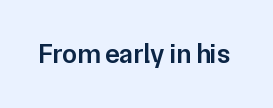
{"italic": "no", "bold": "semi", "underline": "no", "letter_spacing": "normal", "letter_spacing_em": 0.0, "glyph_px": 27}
